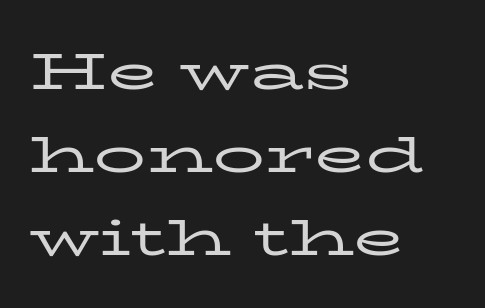
Q: Is the text bold? A: No.
Q: Is the text italic (slanted)? A: No, it is upright.
Q: Is the typeface a serif or a sans-serif typeface? A: Serif.
Q: Is the text underlined? A: No.
Q: How is the paragraph aligned? A: Left-aligned.
Q: Is the spacing between letters normal or unusually wide? A: Normal.
Q: Is the spacing between lines tight, normal or loose? A: Normal.
Q: Width (condensed, normal, or wide)? A: Wide.
Q: Stroke contrast? A: Low.
Q: x-height? A: Medium.
Q: Monospaced? A: No.
